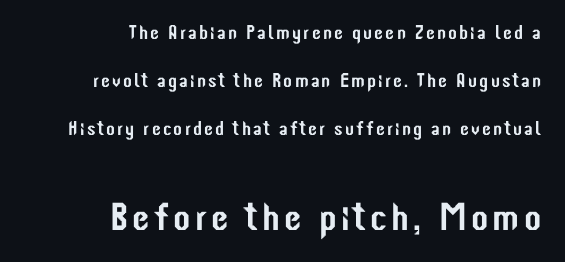
Q: Is the text italic (slanted)? A: No, it is upright.
Q: Is the typeface a serif or a sans-serif typeface? A: Sans-serif.
Q: Is the text underlined? A: No.
Q: How is the paragraph aligned? A: Right-aligned.
Q: Is the spacing between lines tight, normal or loose? A: Loose.
Q: Which block of text is set in a larger size, the first (top) or the second (bottom)? A: The second (bottom) one.
Q: Width (condensed, normal, or wide)? A: Condensed.
Q: Stroke contrast? A: Low.
Q: x-height? A: Medium.
Q: Monospaced? A: No.
